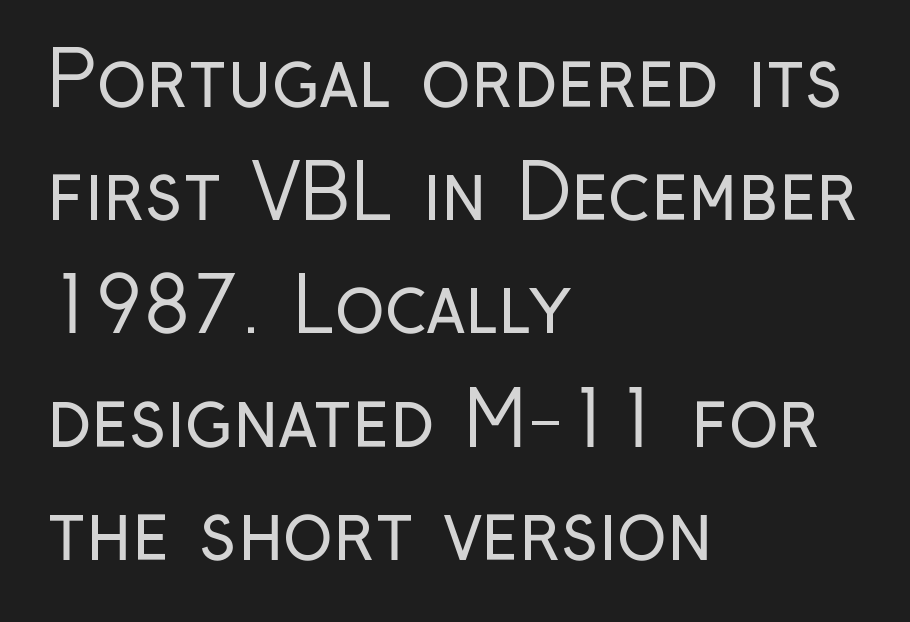
Standard letterfit; no display-style spreading of the glyphs. Is this a heavy cut? Hardly; it is regular or lighter. Words float on clear page, feet unadorned. Horizontally, the lines are justified to the leading edge only. One glance says typical: line gaps are just what's usual.
